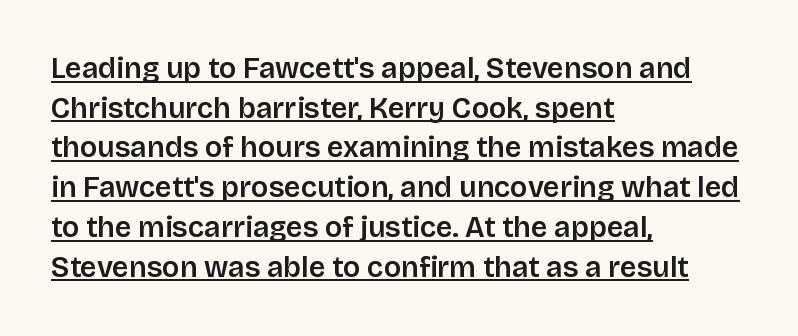
Q: Is the text italic (slanted)? A: No, it is upright.
Q: Is the typeface a serif or a sans-serif typeface? A: Sans-serif.
Q: Is the text underlined? A: Yes.
Q: How is the paragraph aligned? A: Left-aligned.
Q: Is the spacing between letters normal or unusually wide? A: Normal.
Q: Is the spacing between lines tight, normal or loose? A: Normal.
Q: Width (condensed, normal, or wide)? A: Normal.
Q: Stroke contrast? A: Low.
Q: x-height? A: Large.
Q: Monospaced? A: No.
